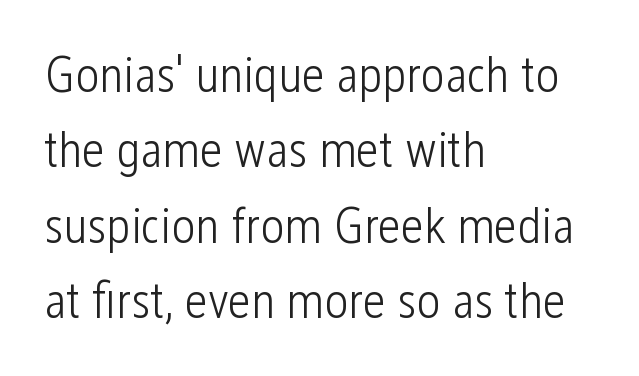
Q: Is the text bold? A: No.
Q: Is the text italic (slanted)? A: No, it is upright.
Q: Is the typeface a serif or a sans-serif typeface? A: Sans-serif.
Q: Is the text underlined? A: No.
Q: How is the paragraph aligned? A: Left-aligned.
Q: Is the spacing between letters normal or unusually wide? A: Normal.
Q: Is the spacing between lines tight, normal or loose? A: Normal.
Q: Width (condensed, normal, or wide)? A: Condensed.
Q: Stroke contrast? A: Low.
Q: x-height? A: Medium.
Q: Monospaced? A: No.
